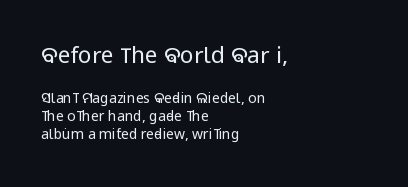
The image shows 23 px text type, upright; set left-aligned, normal line spacing (1.31x), normal letter spacing, not underlined; the first (top) block is 1.64x larger.
